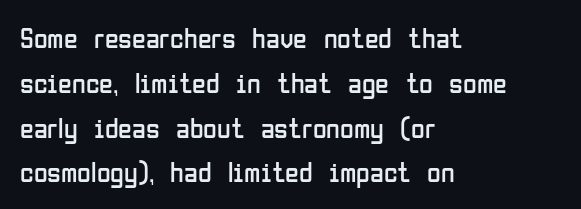
The rendering keeps characters at their native spacing. Compared with typical paragraphs, the rows here are spaced about the same. Note the varied advance widths — an 'i' is clearly narrower than an 'm'. Characters remain perfectly vertical along every line. Stems and bowls with no extra thickness — not bold.
